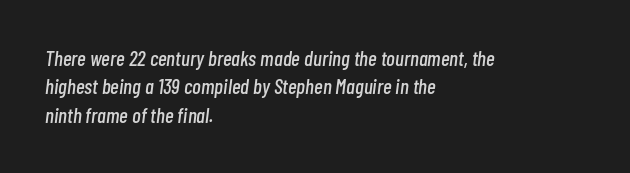
The image shows 21 px text type, italic (leaning right); set left-aligned, normal line spacing (1.35x), normal letter spacing, not underlined.
